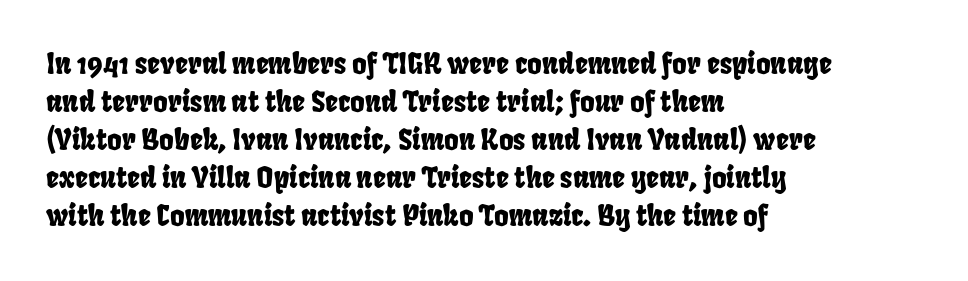
{"serif": "no", "width": "condensed", "stroke_contrast": "low", "x_height": "large", "monospaced": "no", "underline": "no", "align": "left", "line_spacing": "normal", "line_spacing_ratio": 1.36, "letter_spacing": "normal", "letter_spacing_em": 0.0, "glyph_px": 28}
